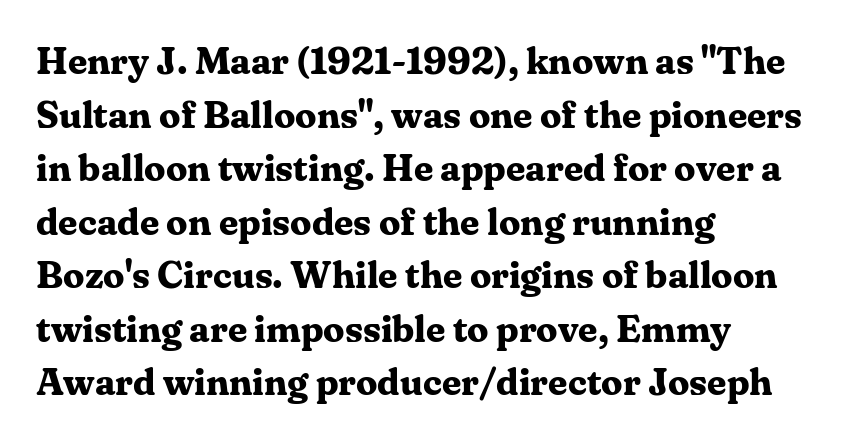
Q: Is the text bold? A: Yes.
Q: Is the text italic (slanted)? A: No, it is upright.
Q: Is the typeface a serif or a sans-serif typeface? A: Serif.
Q: Is the text underlined? A: No.
Q: How is the paragraph aligned? A: Left-aligned.
Q: Is the spacing between letters normal or unusually wide? A: Normal.
Q: Is the spacing between lines tight, normal or loose? A: Normal.
Q: Width (condensed, normal, or wide)? A: Normal.
Q: Stroke contrast? A: Medium.
Q: x-height? A: Medium.
Q: Monospaced? A: No.
